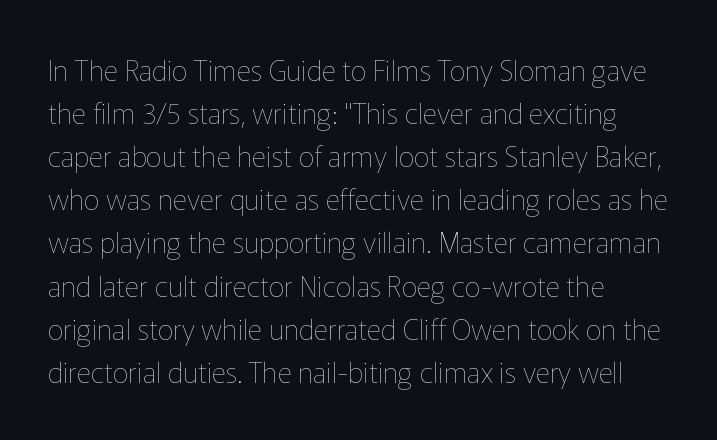
Q: Is the text bold? A: No.
Q: Is the text italic (slanted)? A: No, it is upright.
Q: Is the text underlined? A: No.
Q: How is the paragraph aligned? A: Left-aligned.
Q: Is the spacing between letters normal or unusually wide? A: Normal.
Q: Is the spacing between lines tight, normal or loose? A: Normal.
Q: Width (condensed, normal, or wide)? A: Normal.
Q: Stroke contrast? A: Low.
Q: x-height? A: Medium.
Q: Monospaced? A: No.
